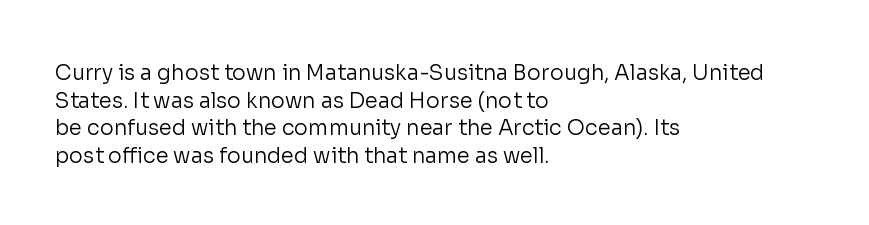
The image shows 21 px text type, upright; set left-aligned, normal line spacing (1.32x), normal letter spacing, not underlined.
